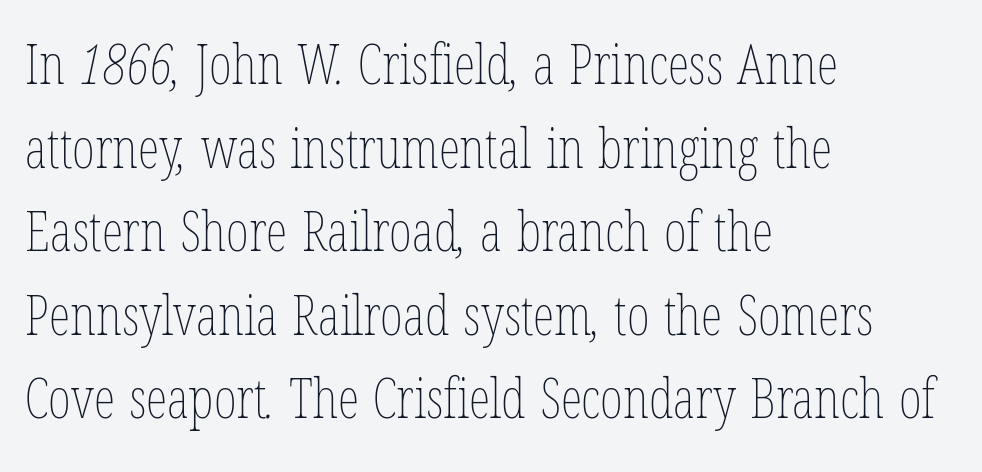
Q: Is the text bold? A: No.
Q: Is the text underlined? A: No.
Q: How is the paragraph aligned? A: Left-aligned.
Q: Is the spacing between letters normal or unusually wide? A: Normal.
Q: Is the spacing between lines tight, normal or loose? A: Normal.
Q: Width (condensed, normal, or wide)? A: Condensed.
Q: Stroke contrast? A: Low.
Q: x-height? A: Medium.
Q: Monospaced? A: No.
